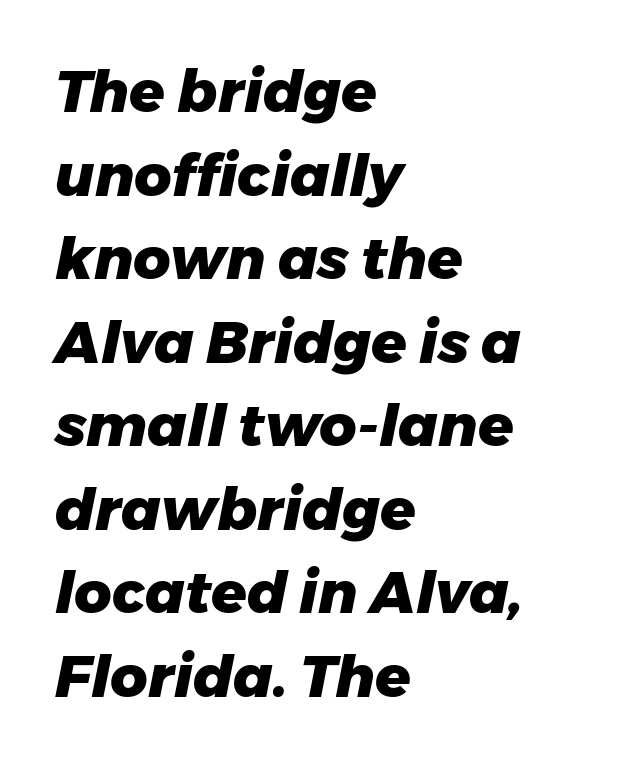
Line beginnings align vertically; line endings do not. Rendered with sloped, italic letterforms. A full-strength bold gives these letters their thick strokes. The foot of each line stays bare and open. Is this a fixed-width face? No — the glyphs have proportional, varying widths.
